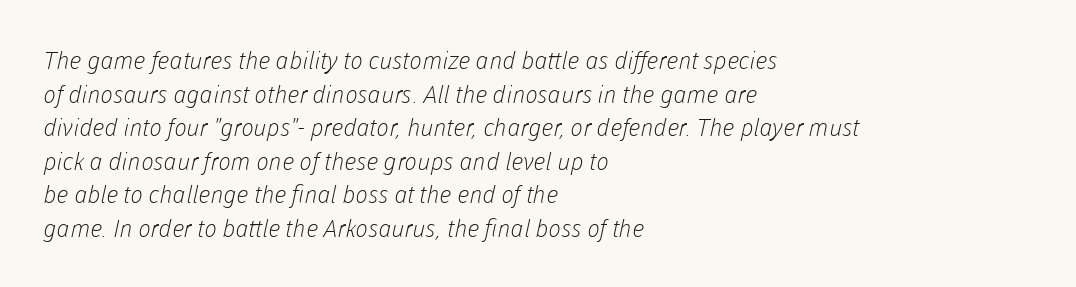
Q: Is the text bold? A: No.
Q: Is the text underlined? A: No.
Q: How is the paragraph aligned? A: Left-aligned.
Q: Is the spacing between letters normal or unusually wide? A: Normal.
Q: Is the spacing between lines tight, normal or loose? A: Normal.
